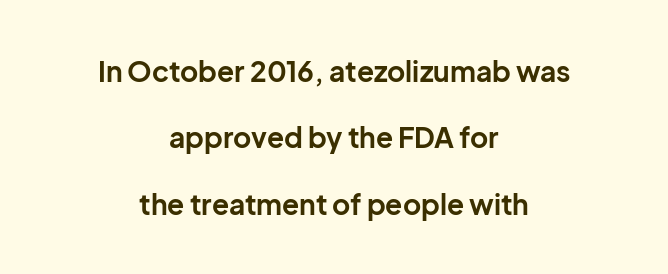
The image shows 28 px bold sans-serif type, upright; set centered, loose line spacing (2.37x), normal letter spacing, not underlined; low stroke contrast and a medium x-height.
